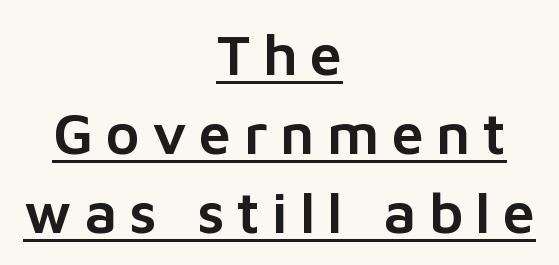
{"serif": "no", "italic": "no", "width": "normal", "stroke_contrast": "low", "x_height": "medium", "monospaced": "no", "underline": "yes", "align": "center", "line_spacing": "normal", "line_spacing_ratio": 1.36, "letter_spacing": "wide", "letter_spacing_em": 0.21, "glyph_px": 58}
